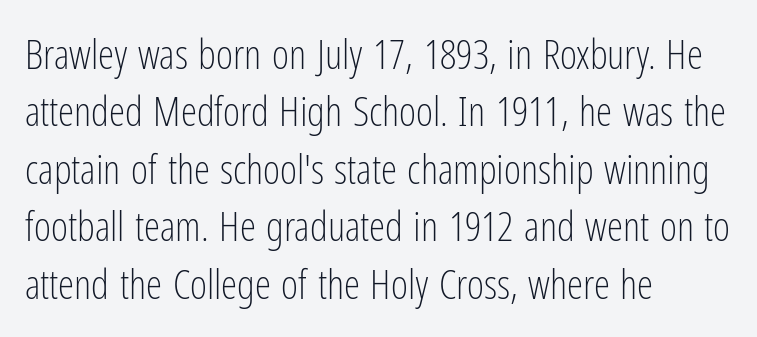
Each new line begins a customary step beneath the previous one. A quiet, ordinary-to-light weight characterises the typeface. The passage shown is typed in a proportional face where columns would drift. Does the lettering tilt? It doesn't — this is upright.
